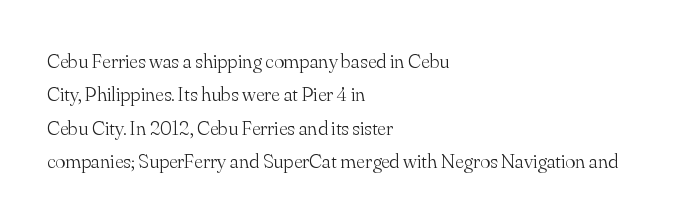
The image shows 21 px text type, upright; set left-aligned, normal line spacing (1.59x), normal letter spacing, not underlined.
